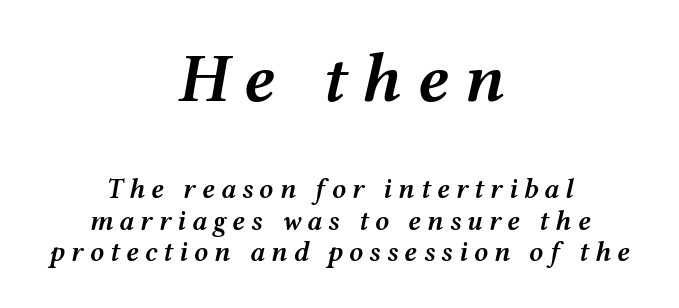
Q: Is the text bold? A: Semi-bold.
Q: Is the text italic (slanted)? A: Yes, it leans right by about 12 degrees.
Q: Is the text underlined? A: No.
Q: How is the paragraph aligned? A: Centered.
Q: Is the spacing between letters normal or unusually wide? A: Unusually wide.
Q: Is the spacing between lines tight, normal or loose? A: Tight.
Q: Which block of text is set in a larger size, the first (top) or the second (bottom)? A: The first (top) one.
Q: Width (condensed, normal, or wide)? A: Wide.
Q: Stroke contrast? A: Medium.
Q: x-height? A: Medium.
Q: Monospaced? A: No.
